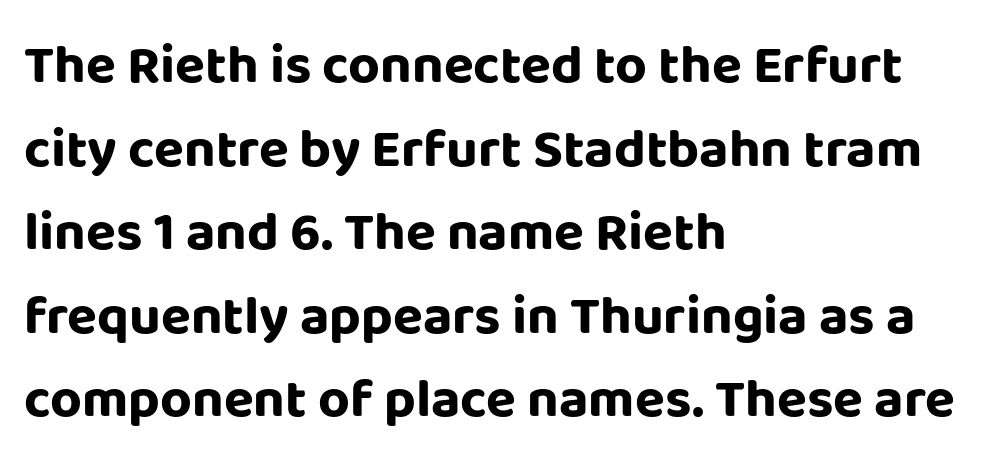
{"serif": "no", "italic": "no", "bold": "yes", "weight": "bold", "width": "normal", "stroke_contrast": "low", "x_height": "large", "monospaced": "no", "underline": "no", "align": "left", "line_spacing": "normal", "line_spacing_ratio": 1.52, "letter_spacing": "normal", "letter_spacing_em": 0.0, "glyph_px": 55}
